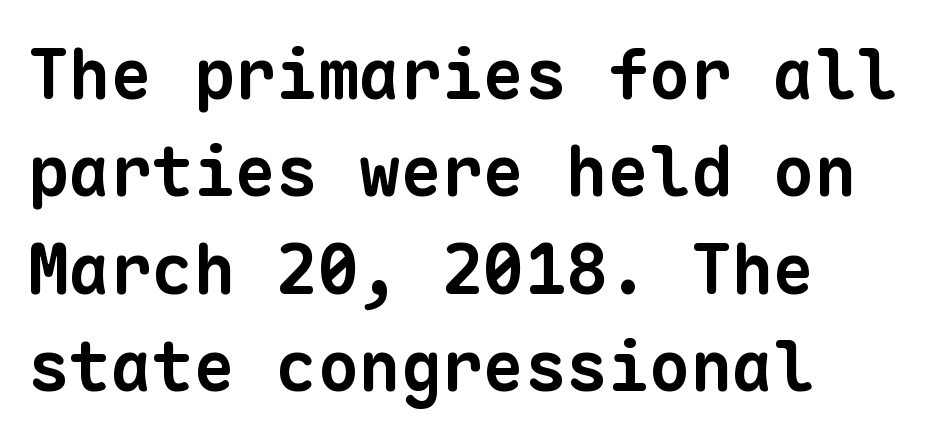
Q: Is the text bold? A: Yes.
Q: Is the typeface a serif or a sans-serif typeface? A: Sans-serif.
Q: Is the text underlined? A: No.
Q: How is the paragraph aligned? A: Left-aligned.
Q: Is the spacing between letters normal or unusually wide? A: Normal.
Q: Is the spacing between lines tight, normal or loose? A: Normal.
Q: Width (condensed, normal, or wide)? A: Normal.
Q: Stroke contrast? A: Low.
Q: x-height? A: Medium.
Q: Monospaced? A: Yes.
